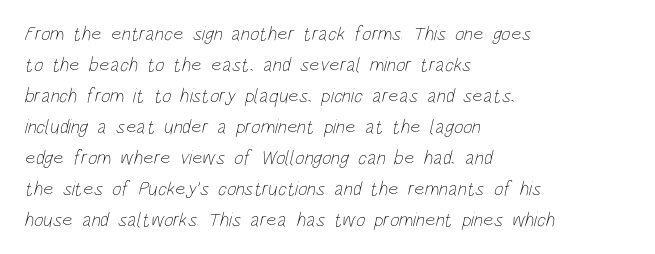
The image shows 20 px text type; set left-aligned, normal line spacing (1.55x), normal letter spacing, not underlined.
